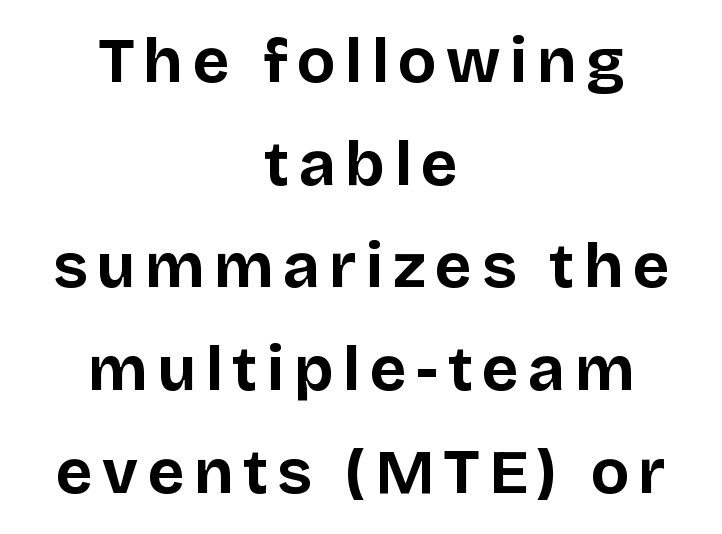
The image shows 63 px bold sans-serif type, upright; set centered, normal line spacing (1.63x), not underlined; low stroke contrast and a large x-height.
